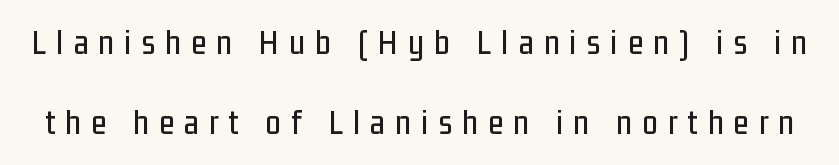
Observe the wide spacing: letters keep a clear distance from each other. No word sits above an underline. Compared with typical paragraphs, the rows here are farther apart. Proportional: the letters do not fall into vertical columns. Designer's note — italics off, roman on.
